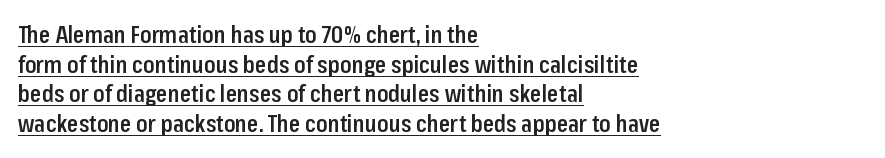
The image shows 23 px text type, upright; set left-aligned, normal line spacing (1.29x), normal letter spacing, underlined.
